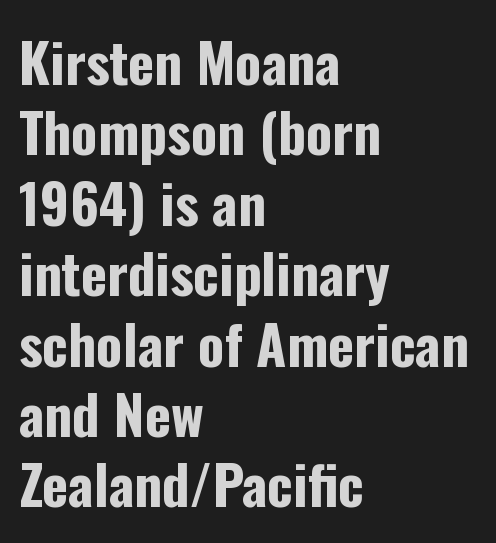
The characters look thick and weighty, a clear bold. These lines are rendered in a variable-pitch font. Letters rest on an invisible, unmarked baseline. Nope, not italic — everything's standing straight.
